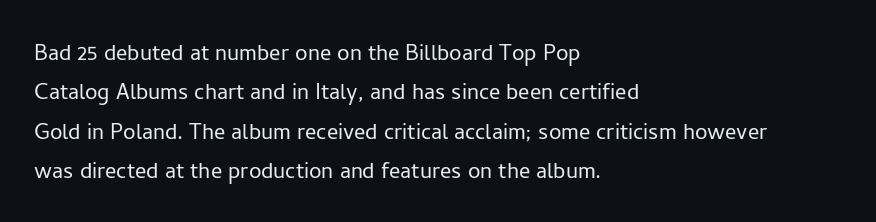
The image shows 28 px light sans-serif type, upright; set left-aligned, normal line spacing (1.41x), normal letter spacing, not underlined; low stroke contrast and a medium x-height.
